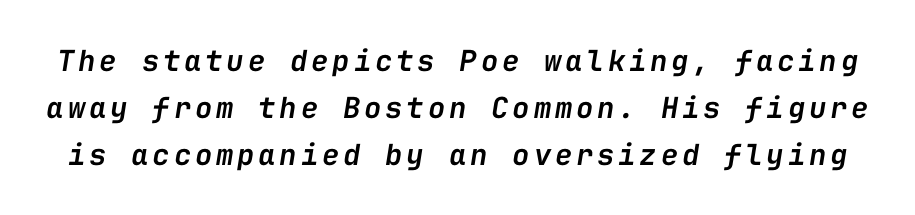
Note the uniform advance width — an 'i' takes as much space as an 'm'. The specimen omits any rule beneath the text block's lines. Horizontal bands of white between lines are of average thickness. Notice the strokes are somewhat thickened but not fully heavy: this is a semibold.
